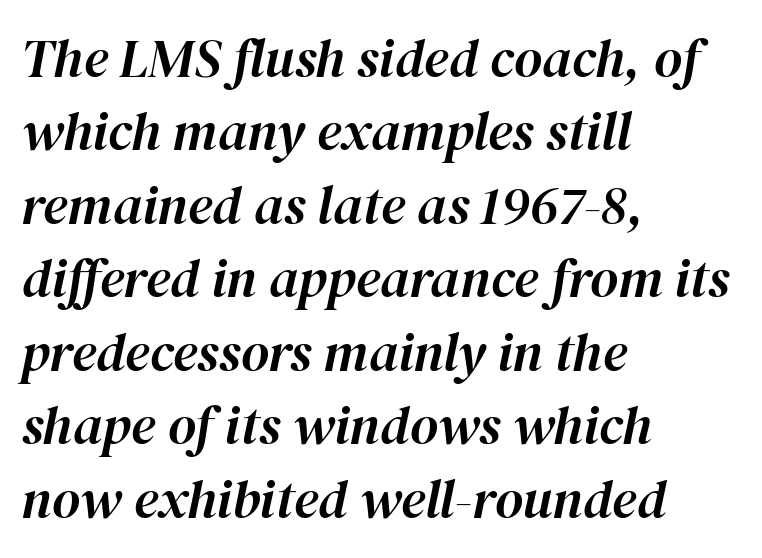
The image shows 54 px text type, italic (leaning right); set left-aligned, normal line spacing (1.36x), normal letter spacing, not underlined; high stroke contrast and a medium x-height.
